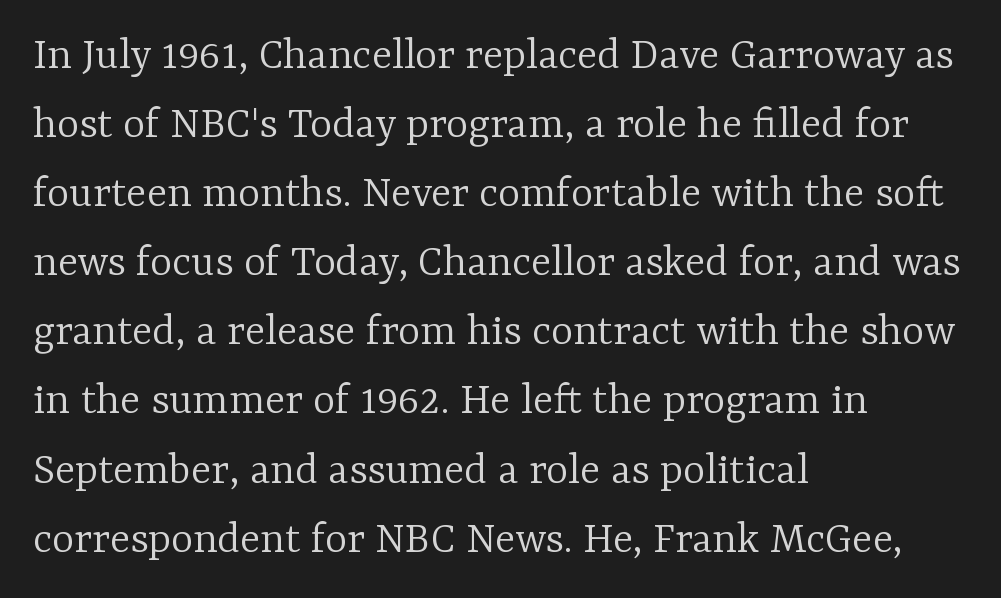
Stem width sits at or under what a default text font uses. This sample is left-justified, so line endings fall wherever the words run out. The type is set solid horizontally, with unmodified tracking. Just letters on the line, the space beneath them empty. Varying glyph widths throughout — classic text-font behaviour. The font family rendered here belongs to the serif group.
